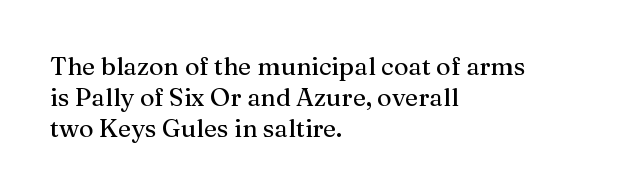
{"italic": "no", "underline": "no", "align": "left", "line_spacing_ratio": 1.24, "letter_spacing": "normal", "letter_spacing_em": 0.0, "glyph_px": 25}
